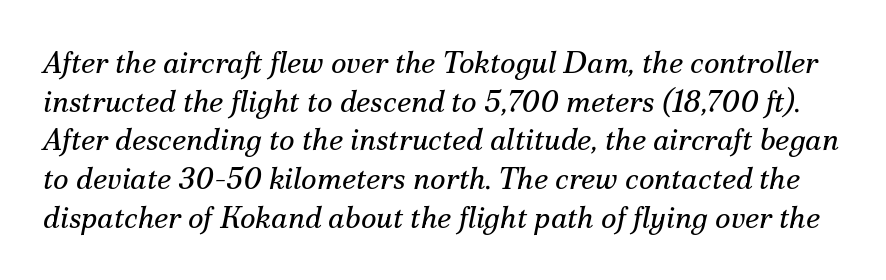
Q: Is the text bold? A: No.
Q: Is the text italic (slanted)? A: Yes, it leans right by about 12 degrees.
Q: Is the typeface a serif or a sans-serif typeface? A: Serif.
Q: Is the text underlined? A: No.
Q: Is the spacing between letters normal or unusually wide? A: Normal.
Q: Is the spacing between lines tight, normal or loose? A: Normal.
Q: Width (condensed, normal, or wide)? A: Normal.
Q: Stroke contrast? A: Medium.
Q: x-height? A: Small.
Q: Monospaced? A: No.
